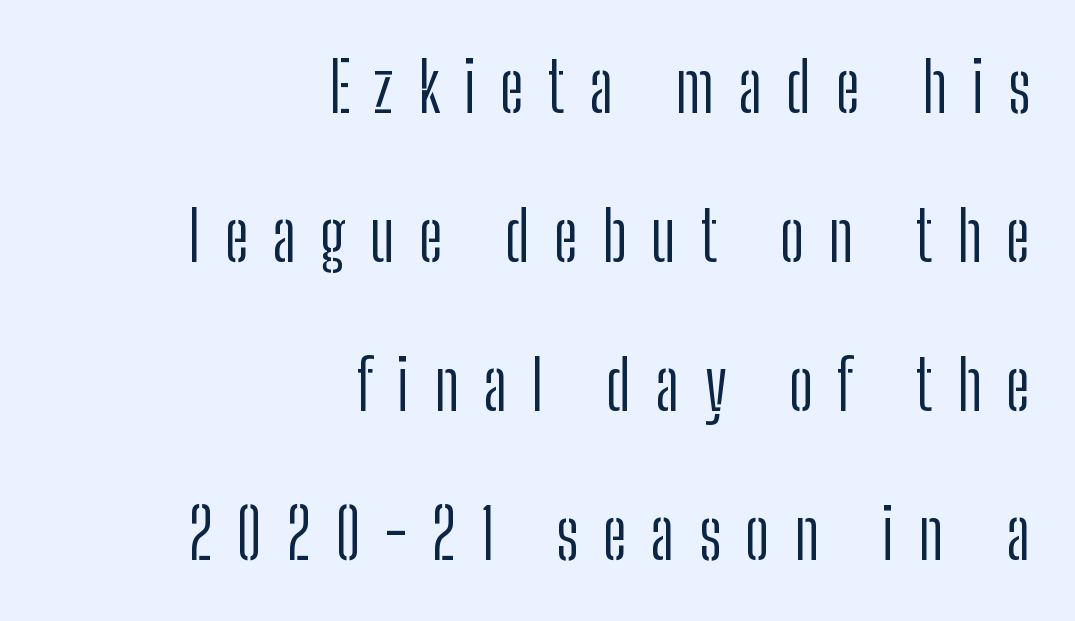
The image shows 69 px light, condensed sans-serif type, upright; set right-aligned, loose line spacing (2.16x), unusually wide letter spacing (+0.35 em), not underlined; low stroke contrast and a medium x-height.
